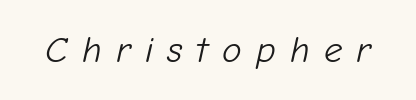
{"italic": "yes", "lean": "right", "slant_degrees": 12, "bold": "no", "weight": "light", "width": "normal", "stroke_contrast": "low", "x_height": "medium", "monospaced": "no", "underline": "no", "letter_spacing": "wide", "letter_spacing_em": 0.38, "glyph_px": 37}
